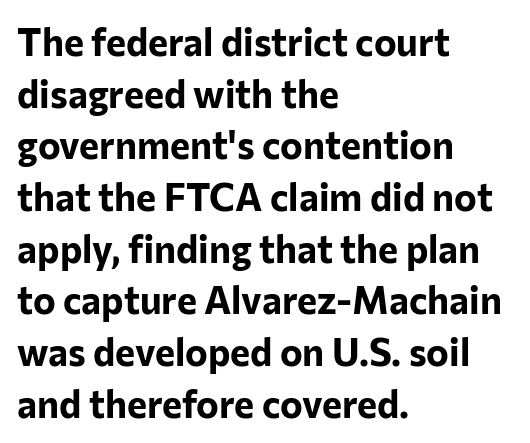
The image shows 38 px bold sans-serif type, upright; set left-aligned, normal line spacing (1.36x), normal letter spacing, not underlined; low stroke contrast and a medium x-height.
